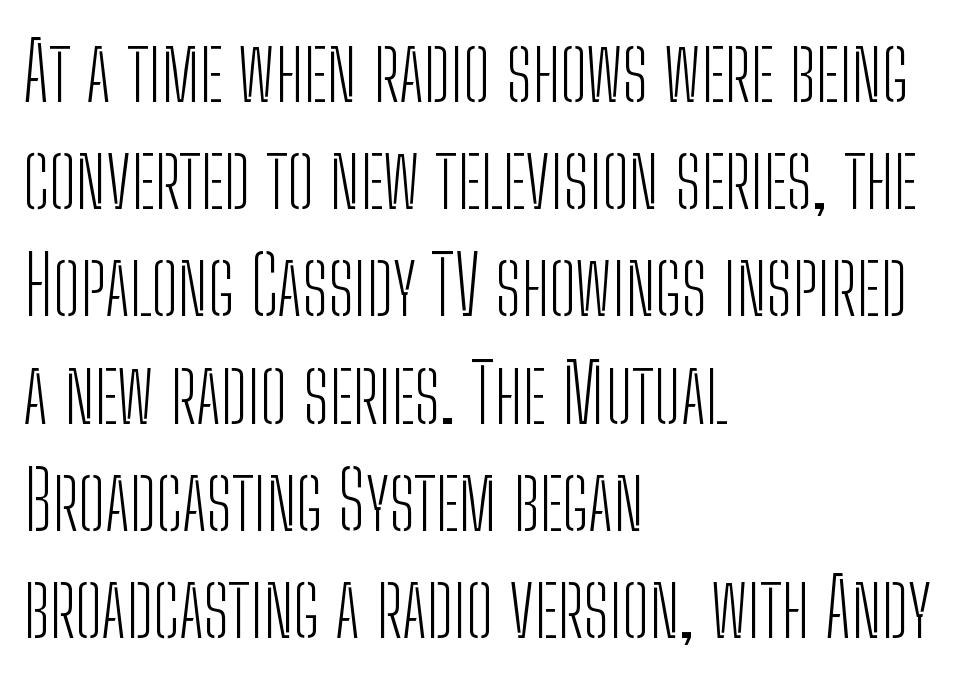
The gaps between neighbouring characters are ordinary and unremarkable. Each letter keeps its own natural width here, so spacing adapts to shape. A student would call this left alignment; a typographer would say flush left, rag right. Has an underline been added? It has not. What kind of face is this? One without serifs — a sans.
